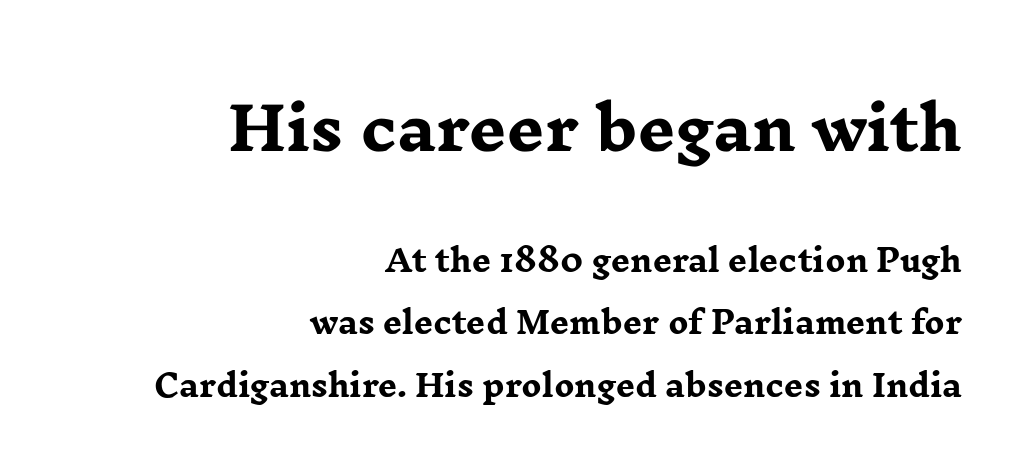
Leading: increased. Strokes here are thick enough to call this a true bold. Compare the two chunks: the upper has the greater cap height. The paragraph has a hard right edge and a soft left edge. The letters sit at their default tracking, neither squeezed nor spread.
